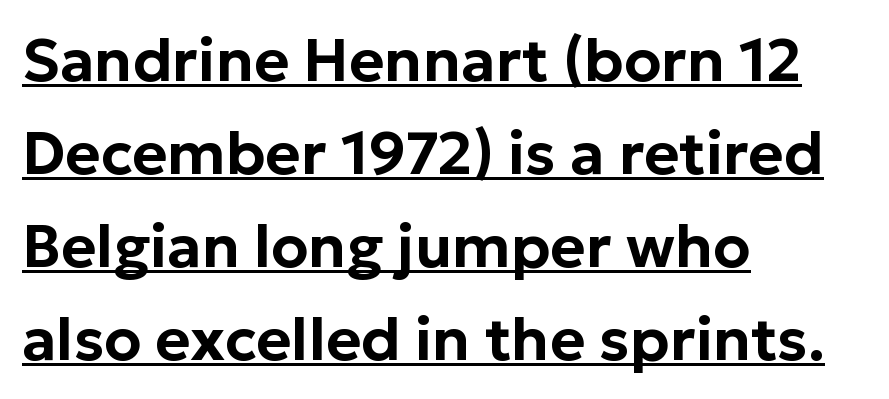
{"serif": "no", "italic": "no", "width": "normal", "stroke_contrast": "low", "x_height": "medium", "monospaced": "no", "underline": "yes", "align": "left", "line_spacing": "normal", "line_spacing_ratio": 1.55, "letter_spacing": "normal", "letter_spacing_em": 0.0, "glyph_px": 60}
